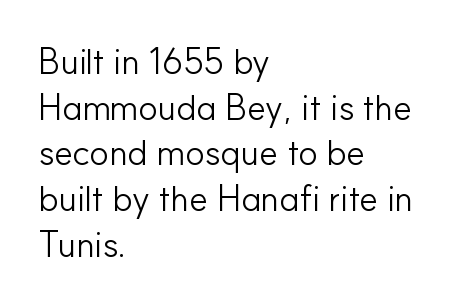
{"serif": "no", "italic": "no", "bold": "no", "weight": "light", "width": "normal", "stroke_contrast": "low", "x_height": "small", "monospaced": "no", "underline": "no", "align": "left", "line_spacing": "normal", "line_spacing_ratio": 1.27, "letter_spacing": "normal", "letter_spacing_em": 0.0, "glyph_px": 36}
